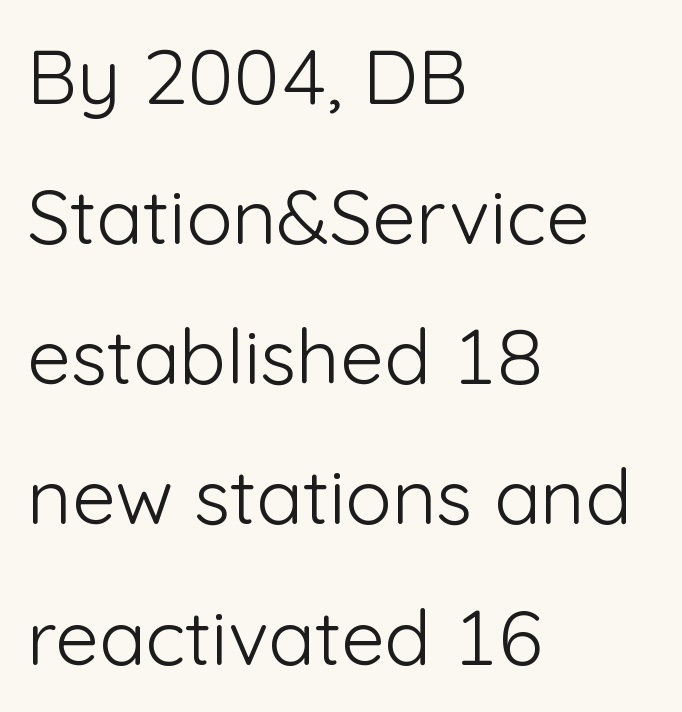
{"serif": "no", "italic": "no", "bold": "no", "weight": "light", "width": "normal", "stroke_contrast": "low", "x_height": "medium", "monospaced": "no", "underline": "no", "align": "left", "line_spacing_ratio": 1.82, "letter_spacing": "normal", "letter_spacing_em": 0.0, "glyph_px": 77}
